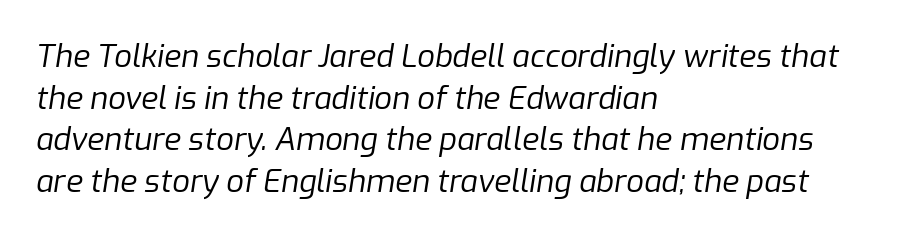
{"italic": "yes", "lean": "right", "slant_degrees": 9, "bold": "no", "weight": "regular", "width": "normal", "stroke_contrast": "low", "x_height": "medium", "monospaced": "no", "underline": "no", "align": "left", "line_spacing": "normal", "line_spacing_ratio": 1.34, "letter_spacing": "normal", "letter_spacing_em": 0.0, "glyph_px": 31}
